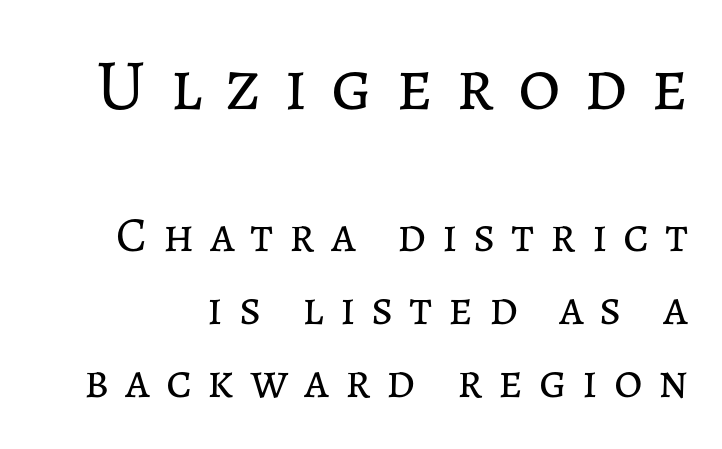
{"italic": "no", "bold": "no", "weight": "regular", "width": "normal", "stroke_contrast": "low", "x_height": "medium", "monospaced": "no", "underline": "no", "line_spacing": "normal", "line_spacing_ratio": 1.49, "letter_spacing": "wide", "letter_spacing_em": 0.32, "larger_block": "first", "size_ratio": 1.49, "glyph_px": 73}
